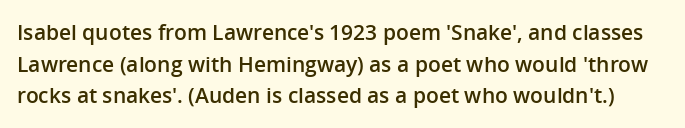
The image shows 21 px text type, upright; set normal line spacing (1.51x), normal letter spacing, not underlined.
